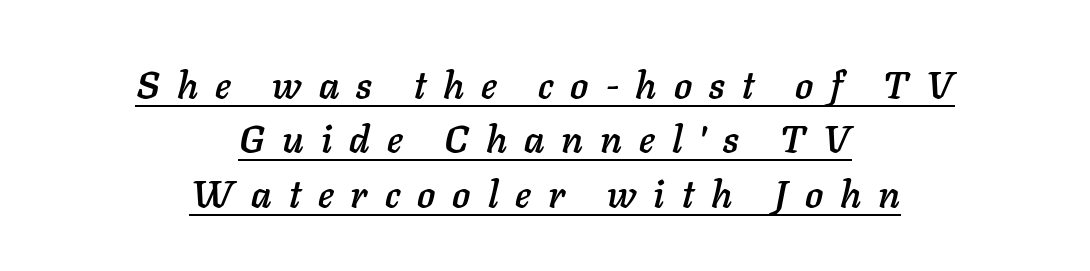
Spacing verdict: proportional, widths tailored to each character. Notice how the stems are inclined rather than vertical — that's the hallmark of italics. Letter spacing: wide. The compositor balanced each line on the midline.
